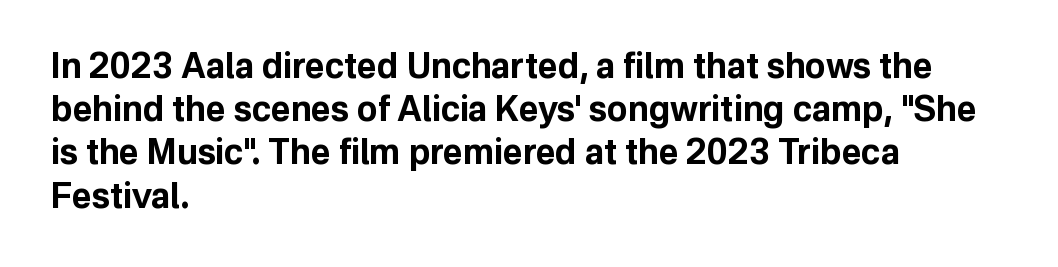
{"serif": "no", "italic": "no", "bold": "yes", "weight": "bold", "width": "normal", "stroke_contrast": "low", "x_height": "medium", "monospaced": "no", "underline": "no", "align": "left", "line_spacing": "normal", "line_spacing_ratio": 1.27, "letter_spacing": "normal", "letter_spacing_em": 0.0, "glyph_px": 34}
